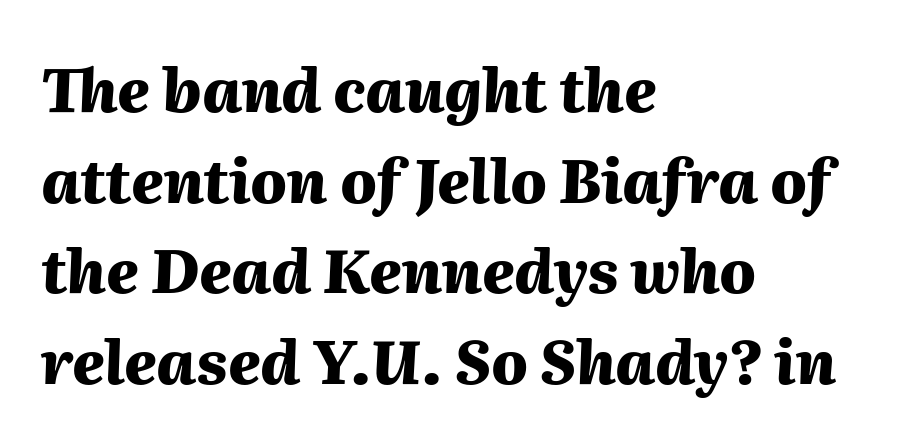
Designer's note — italics engaged. The letters sit at their default tracking, neither squeezed nor spread. In terms of leading, this rendering sits right in the middle. Caption: multi-line text, flush left, ragged right.
